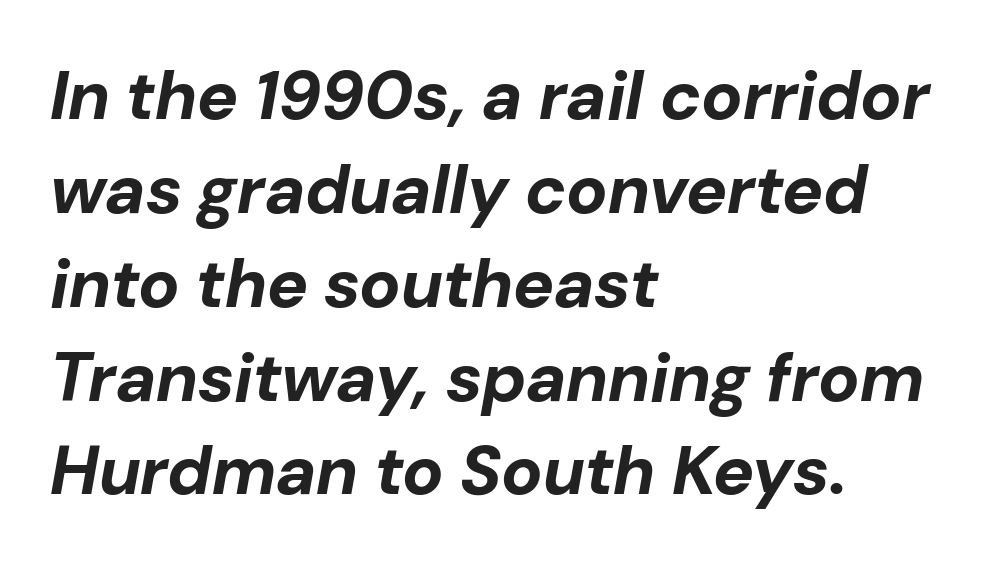
Q: Is the text bold? A: Yes.
Q: Is the text italic (slanted)? A: Yes, it leans right by about 10 degrees.
Q: Is the text underlined? A: No.
Q: How is the paragraph aligned? A: Left-aligned.
Q: Is the spacing between letters normal or unusually wide? A: Normal.
Q: Is the spacing between lines tight, normal or loose? A: Normal.
Q: Width (condensed, normal, or wide)? A: Normal.
Q: Stroke contrast? A: Low.
Q: x-height? A: Medium.
Q: Monospaced? A: No.
